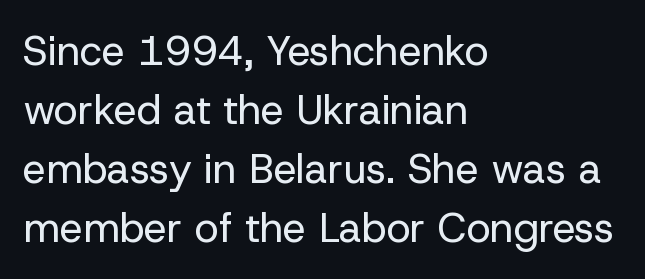
Q: Is the text bold? A: No.
Q: Is the text italic (slanted)? A: No, it is upright.
Q: Is the typeface a serif or a sans-serif typeface? A: Sans-serif.
Q: Is the text underlined? A: No.
Q: How is the paragraph aligned? A: Left-aligned.
Q: Is the spacing between letters normal or unusually wide? A: Normal.
Q: Is the spacing between lines tight, normal or loose? A: Normal.
Q: Width (condensed, normal, or wide)? A: Normal.
Q: Stroke contrast? A: Low.
Q: x-height? A: Medium.
Q: Monospaced? A: No.
